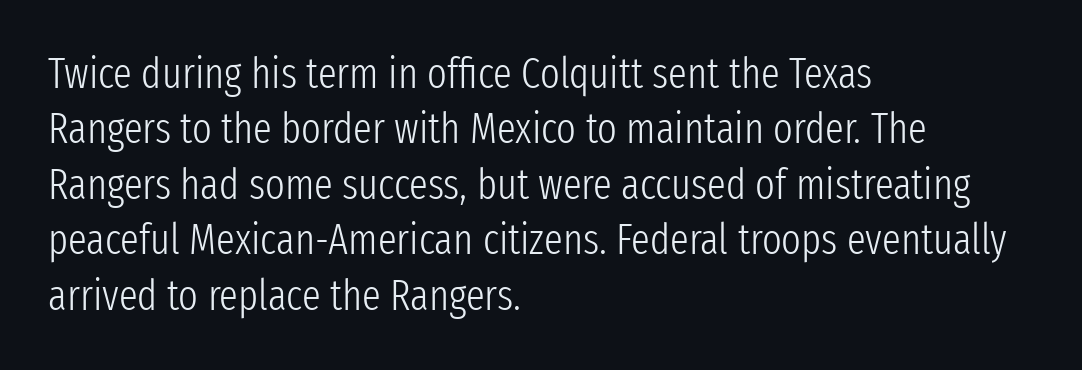
Q: Is the text bold? A: No.
Q: Is the text italic (slanted)? A: No, it is upright.
Q: Is the typeface a serif or a sans-serif typeface? A: Sans-serif.
Q: Is the text underlined? A: No.
Q: How is the paragraph aligned? A: Left-aligned.
Q: Is the spacing between letters normal or unusually wide? A: Normal.
Q: Is the spacing between lines tight, normal or loose? A: Normal.
Q: Width (condensed, normal, or wide)? A: Condensed.
Q: Stroke contrast? A: Low.
Q: x-height? A: Medium.
Q: Monospaced? A: No.
